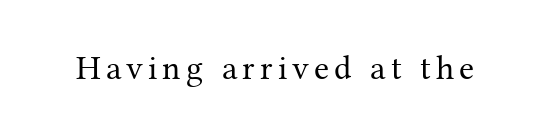
Q: Is the text bold? A: No.
Q: Is the text italic (slanted)? A: No, it is upright.
Q: Is the typeface a serif or a sans-serif typeface? A: Serif.
Q: Is the text underlined? A: No.
Q: Width (condensed, normal, or wide)? A: Normal.
Q: Stroke contrast? A: Medium.
Q: x-height? A: Medium.
Q: Monospaced? A: No.
